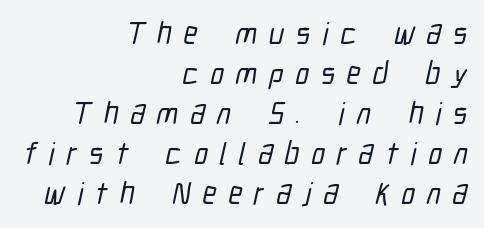
Q: Is the typeface a serif or a sans-serif typeface? A: Sans-serif.
Q: Is the text underlined? A: No.
Q: How is the paragraph aligned? A: Right-aligned.
Q: Is the spacing between letters normal or unusually wide? A: Unusually wide.
Q: Is the spacing between lines tight, normal or loose? A: Normal.
Q: Width (condensed, normal, or wide)? A: Condensed.
Q: Stroke contrast? A: Low.
Q: x-height? A: Medium.
Q: Monospaced? A: No.
